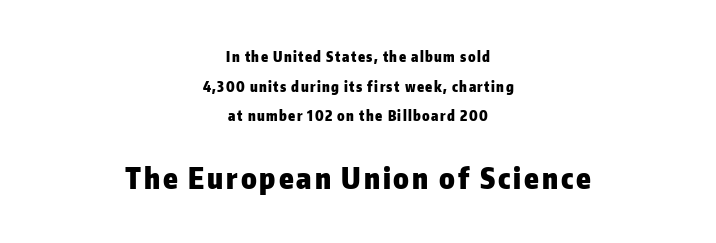
{"serif": "no", "italic": "no", "bold": "yes", "weight": "heavy", "width": "normal", "stroke_contrast": "low", "x_height": "medium", "monospaced": "no", "underline": "no", "align": "center", "line_spacing": "loose", "line_spacing_ratio": 2.11, "larger_block": "second", "size_ratio": 2.07, "glyph_px": 29}
